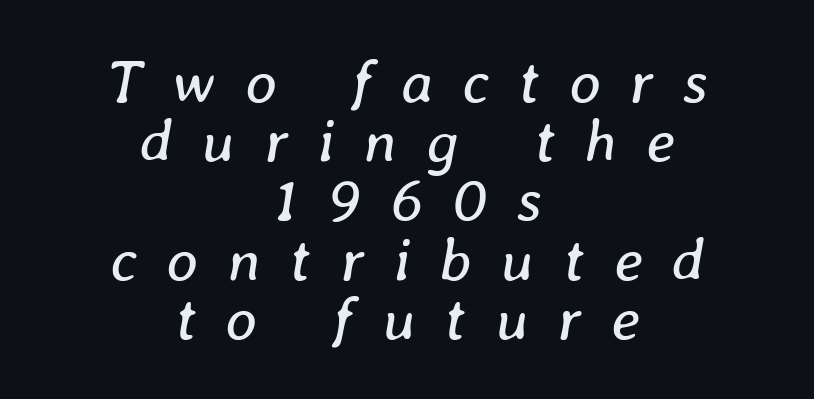
Q: Is the text bold? A: No.
Q: Is the text italic (slanted)? A: Yes, it leans right by about 8 degrees.
Q: Is the text underlined? A: No.
Q: How is the paragraph aligned? A: Centered.
Q: Is the spacing between letters normal or unusually wide? A: Unusually wide.
Q: Is the spacing between lines tight, normal or loose? A: Tight.
Q: Width (condensed, normal, or wide)? A: Normal.
Q: Stroke contrast? A: Low.
Q: x-height? A: Medium.
Q: Monospaced? A: No.
